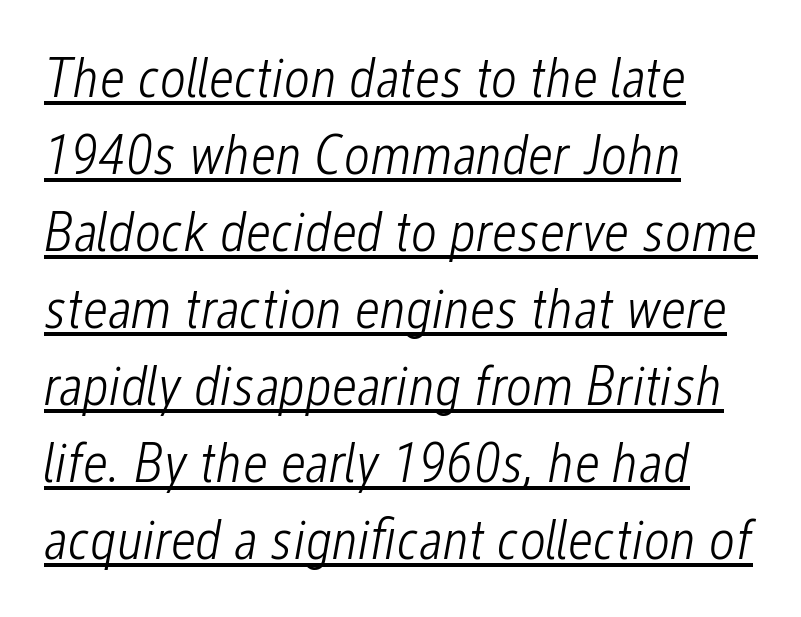
The image shows 57 px light, condensed type, italic (leaning right); set left-aligned, normal line spacing (1.35x), normal letter spacing, underlined; low stroke contrast and a medium x-height.
